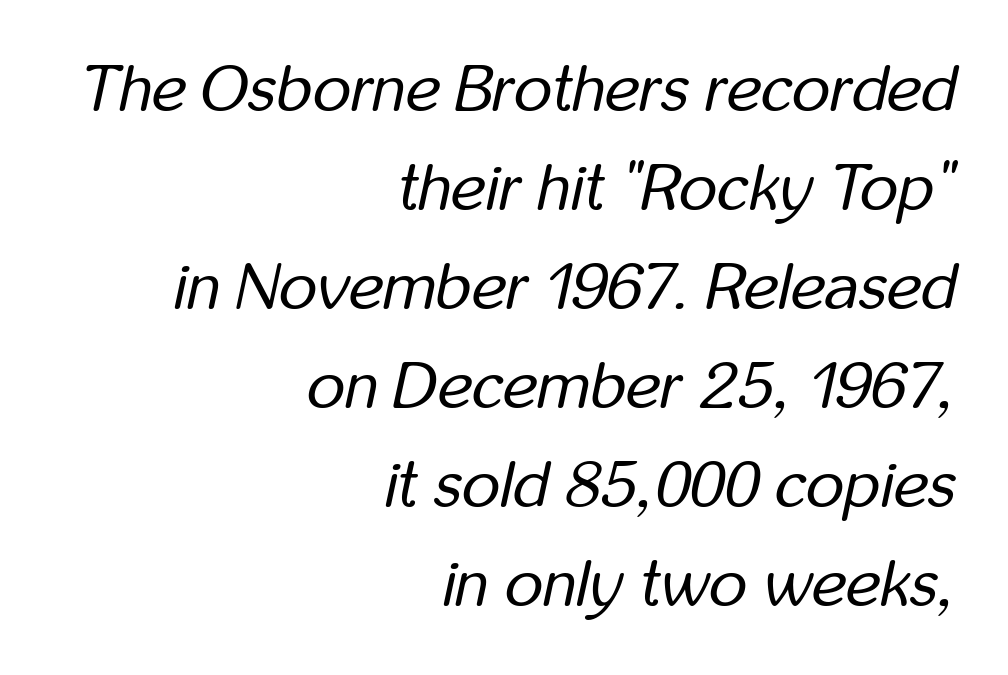
{"italic": "yes", "lean": "right", "slant_degrees": 12, "bold": "no", "weight": "regular", "width": "condensed", "stroke_contrast": "low", "x_height": "medium", "monospaced": "no", "underline": "no", "align": "right", "line_spacing": "normal", "line_spacing_ratio": 1.5, "letter_spacing": "normal", "letter_spacing_em": 0.0, "glyph_px": 66}
